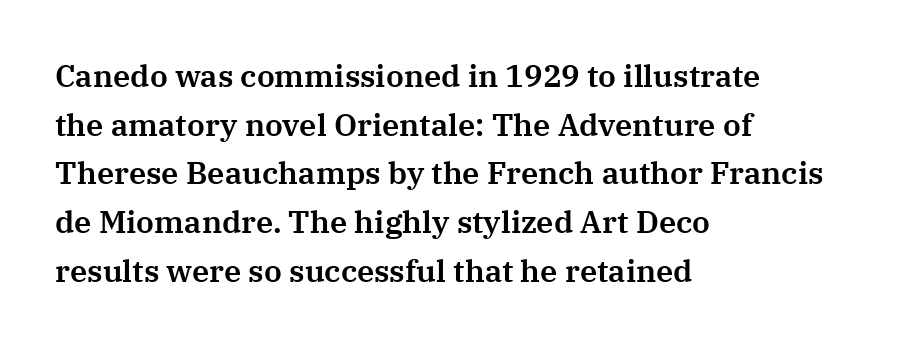
The image shows 31 px serif type, upright; set left-aligned, normal line spacing (1.57x), normal letter spacing, not underlined; medium stroke contrast and a medium x-height.
